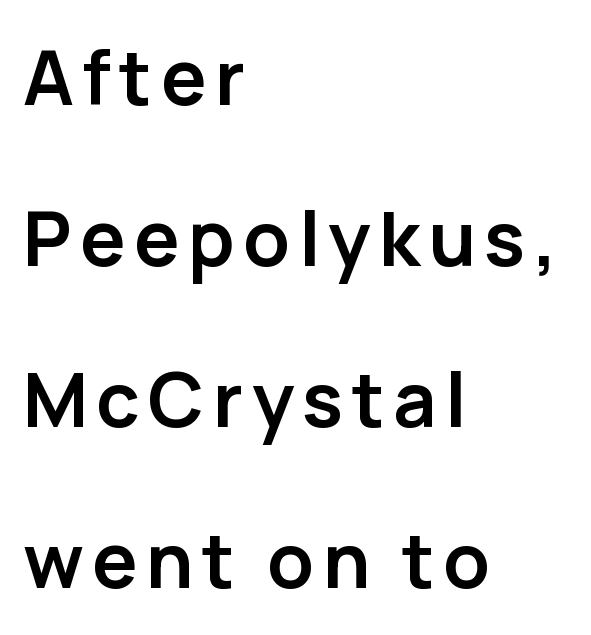
Q: Is the text bold? A: Yes.
Q: Is the text italic (slanted)? A: No, it is upright.
Q: Is the typeface a serif or a sans-serif typeface? A: Sans-serif.
Q: Is the text underlined? A: No.
Q: How is the paragraph aligned? A: Left-aligned.
Q: Is the spacing between lines tight, normal or loose? A: Loose.
Q: Width (condensed, normal, or wide)? A: Normal.
Q: Stroke contrast? A: Low.
Q: x-height? A: Medium.
Q: Monospaced? A: No.
